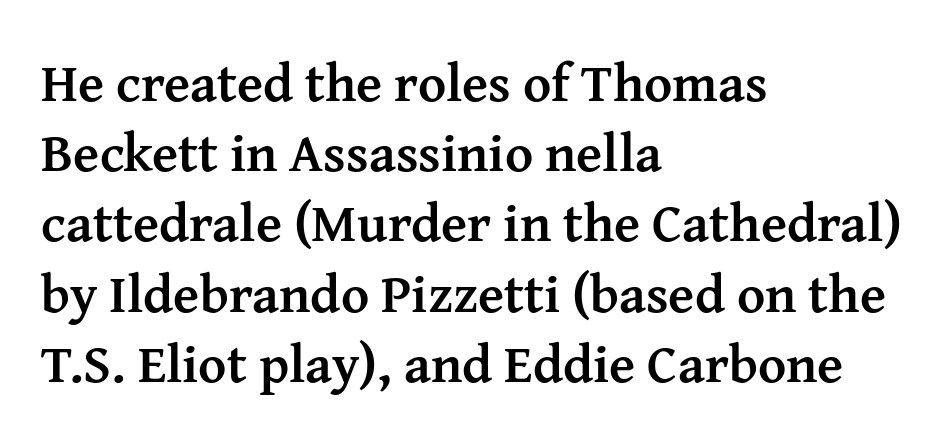
The image shows 54 px semibold serif type, upright; set left-aligned, normal line spacing (1.3x), normal letter spacing, not underlined; medium stroke contrast and a medium x-height.
